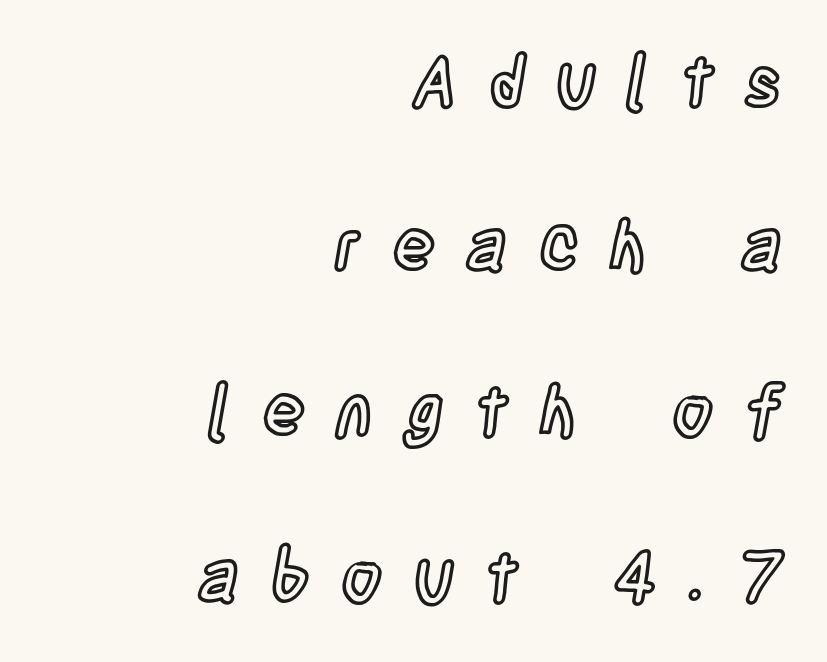
The image shows 70 px condensed type; set right-aligned, loose line spacing (2.36x), unusually wide letter spacing (+0.45 em), not underlined; a large x-height.
